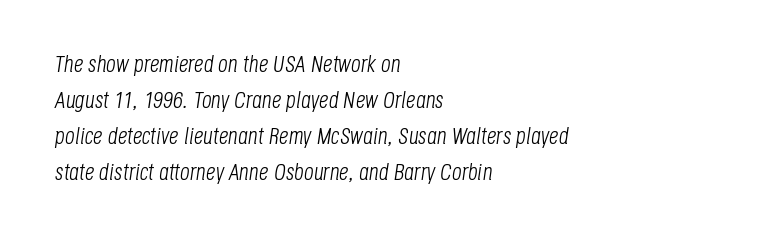
A typesetter would mark this as italic. Leading matches the norm, producing a regular column. Letters have the restrained weight of plain body copy at most. Words appear dense and cohesive because spacing is normal. The words here are not underlined.
